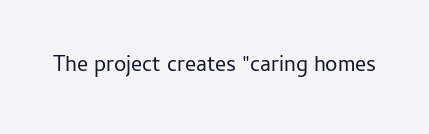
Q: Is the text bold? A: No.
Q: Is the text italic (slanted)? A: No, it is upright.
Q: Is the text underlined? A: No.
Q: Is the spacing between letters normal or unusually wide? A: Normal.
